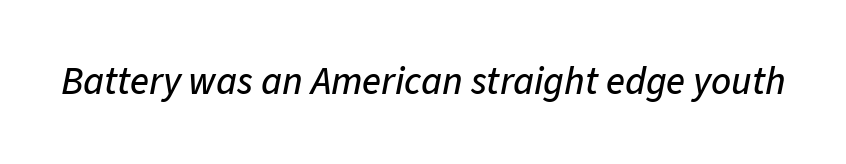
{"italic": "yes", "lean": "right", "slant_degrees": 11, "width": "normal", "stroke_contrast": "low", "x_height": "medium", "monospaced": "no", "underline": "no", "letter_spacing": "normal", "letter_spacing_em": 0.0, "glyph_px": 39}
